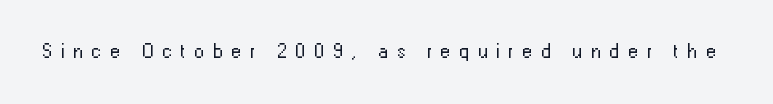
Q: Is the text bold? A: No.
Q: Is the text italic (slanted)? A: No, it is upright.
Q: Is the text underlined? A: No.
Q: Is the spacing between letters normal or unusually wide? A: Unusually wide.
